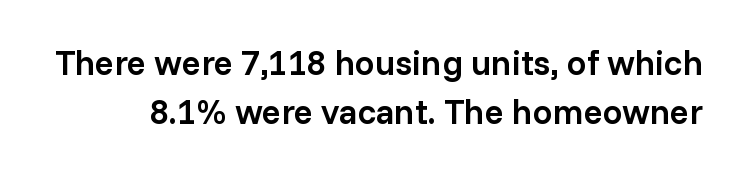
{"serif": "no", "italic": "no", "bold": "semi", "weight": "semibold", "width": "normal", "stroke_contrast": "low", "x_height": "medium", "monospaced": "no", "underline": "no", "line_spacing": "normal", "line_spacing_ratio": 1.39, "letter_spacing": "normal", "letter_spacing_em": 0.0, "glyph_px": 35}
